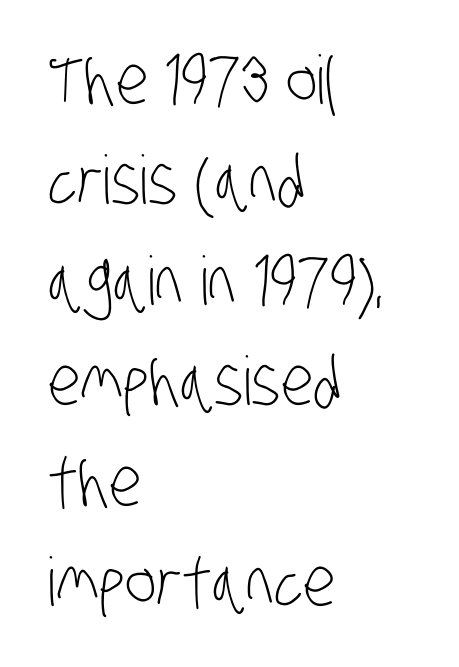
Vertical spacing — default. The passage shown is typed in a proportional face where columns would drift. Compared with typical body copy, the letter spacing here is the same. No word sits above an underline. Ink coverage per letter is moderate at most. These lines are set flush left with a ragged right edge.
